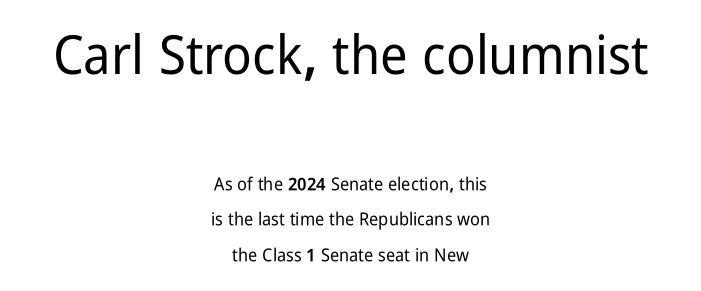
Q: Is the text italic (slanted)? A: No, it is upright.
Q: Is the typeface a serif or a sans-serif typeface? A: Sans-serif.
Q: Is the text underlined? A: No.
Q: How is the paragraph aligned? A: Centered.
Q: Is the spacing between letters normal or unusually wide? A: Normal.
Q: Is the spacing between lines tight, normal or loose? A: Loose.
Q: Which block of text is set in a larger size, the first (top) or the second (bottom)? A: The first (top) one.
Q: Width (condensed, normal, or wide)? A: Condensed.
Q: Stroke contrast? A: Low.
Q: x-height? A: Medium.
Q: Monospaced? A: No.
